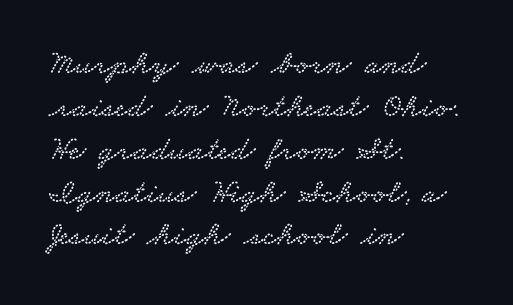
The image shows 34 px wide serif type; set left-aligned, normal line spacing (1.26x), normal letter spacing, not underlined; low stroke contrast and a small x-height.
